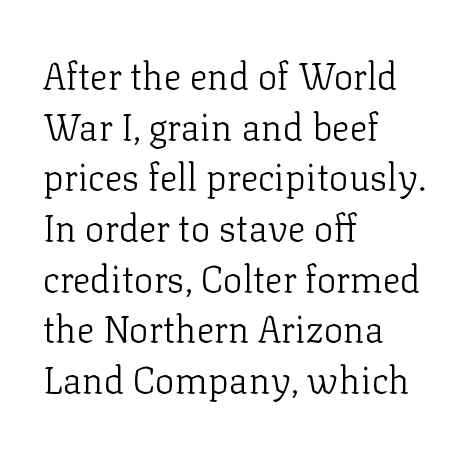
Ascenders rise straight up at ninety degrees. A clean baseline with only descenders dipping below it. The letterforms sit at book weight or below. Casual observation: everything's shoved over to the left.
